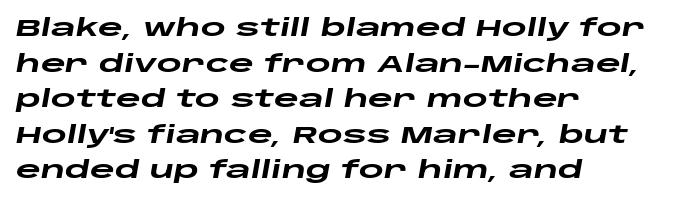
The rendering applies a slant to the glyphs. Beneath every word, the page is bare. Chunky letters — that's bold for sure. Default kerning and tracking; the words read as compact shapes. Reading down the column, the eye jumps a familiar distance to each next line.
